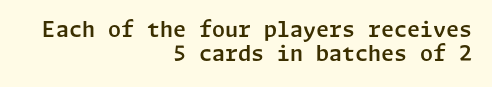
Q: Is the text italic (slanted)? A: No, it is upright.
Q: Is the text underlined? A: No.
Q: How is the paragraph aligned? A: Right-aligned.
Q: Is the spacing between letters normal or unusually wide? A: Normal.
Q: Is the spacing between lines tight, normal or loose? A: Tight.
